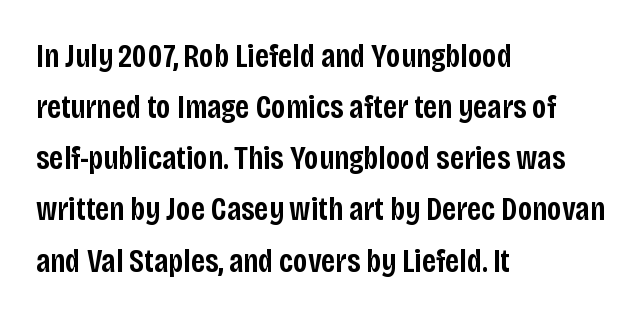
{"serif": "no", "italic": "no", "bold": "semi", "weight": "semibold", "width": "condensed", "stroke_contrast": "low", "x_height": "large", "monospaced": "no", "underline": "no", "align": "left", "line_spacing": "normal", "line_spacing_ratio": 1.55, "letter_spacing": "normal", "letter_spacing_em": 0.0, "glyph_px": 33}
